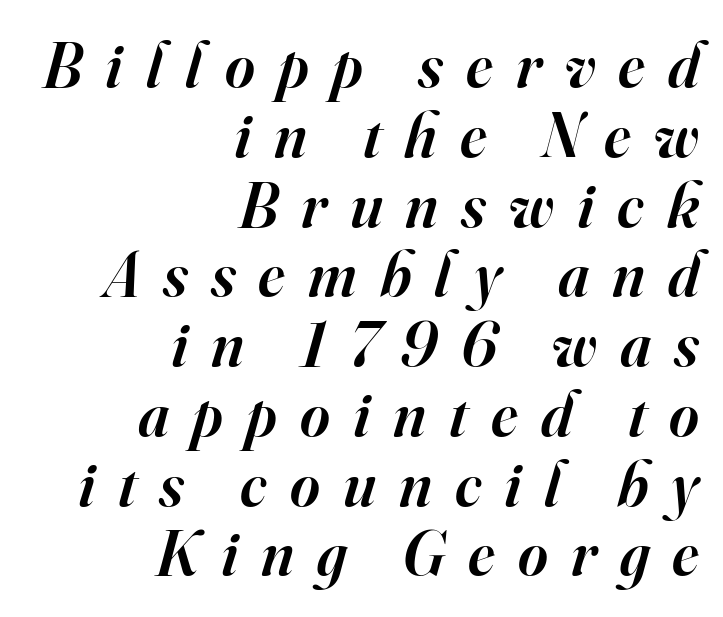
Q: Is the text bold? A: Semi-bold.
Q: Is the text italic (slanted)? A: Yes, it leans right by about 16 degrees.
Q: Is the typeface a serif or a sans-serif typeface? A: Serif.
Q: Is the text underlined? A: No.
Q: How is the paragraph aligned? A: Right-aligned.
Q: Is the spacing between letters normal or unusually wide? A: Unusually wide.
Q: Is the spacing between lines tight, normal or loose? A: Tight.
Q: Width (condensed, normal, or wide)? A: Normal.
Q: Stroke contrast? A: High.
Q: x-height? A: Small.
Q: Monospaced? A: No.
